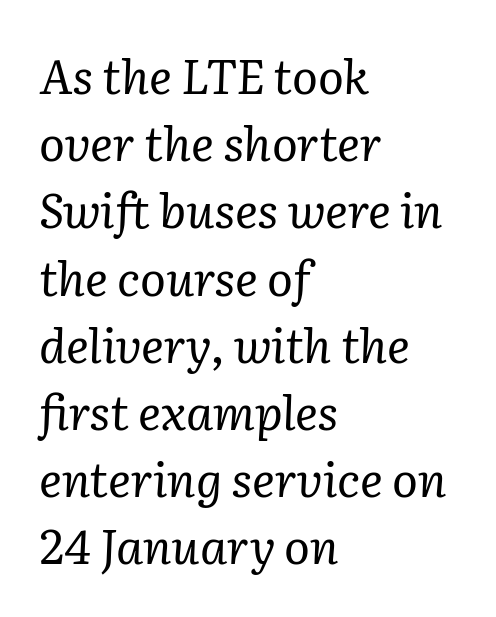
The image shows 48 px regular-weight serif type, italic (leaning right); set left-aligned, normal line spacing (1.4x), normal letter spacing, not underlined; low stroke contrast and a medium x-height.
